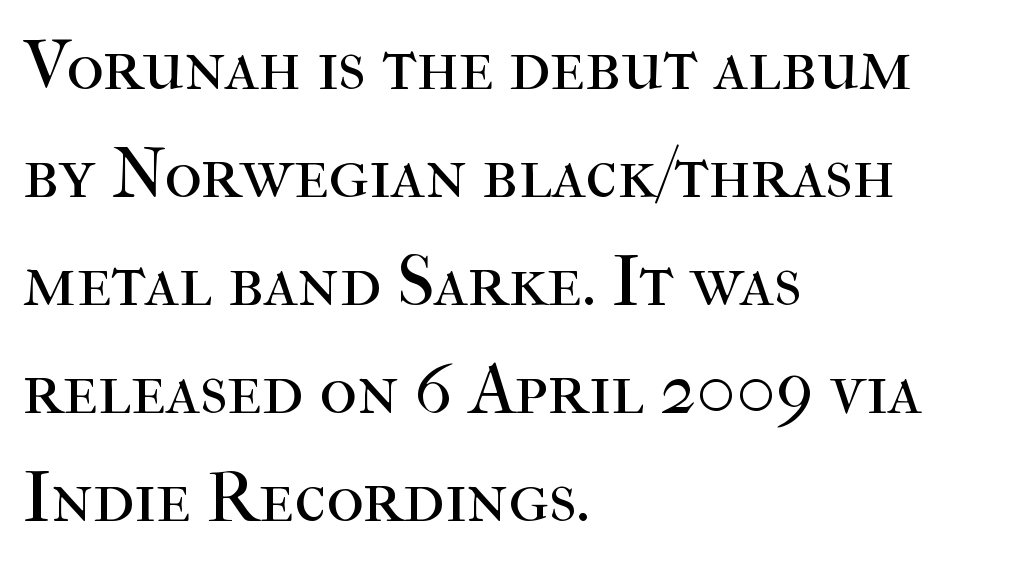
{"serif": "yes", "italic": "no", "bold": "no", "weight": "regular", "width": "normal", "stroke_contrast": "high", "x_height": "medium", "monospaced": "no", "underline": "no", "align": "left", "line_spacing": "normal", "line_spacing_ratio": 1.5, "letter_spacing": "normal", "letter_spacing_em": 0.0, "glyph_px": 72}
